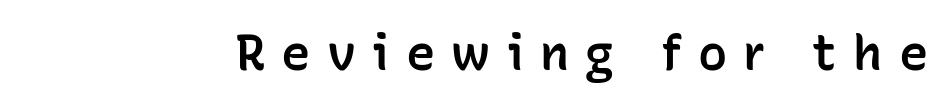
The image shows 49 px semibold sans-serif type, upright; set unusually wide letter spacing (+0.33 em), not underlined; low stroke contrast and a medium x-height.
